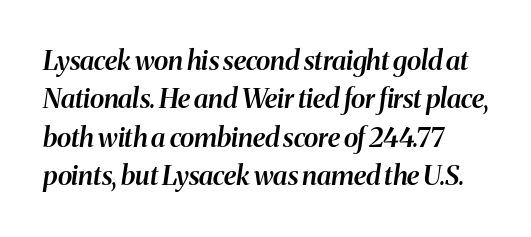
The image shows 27 px text type, italic (leaning right); set normal line spacing (1.42x), normal letter spacing, not underlined.
